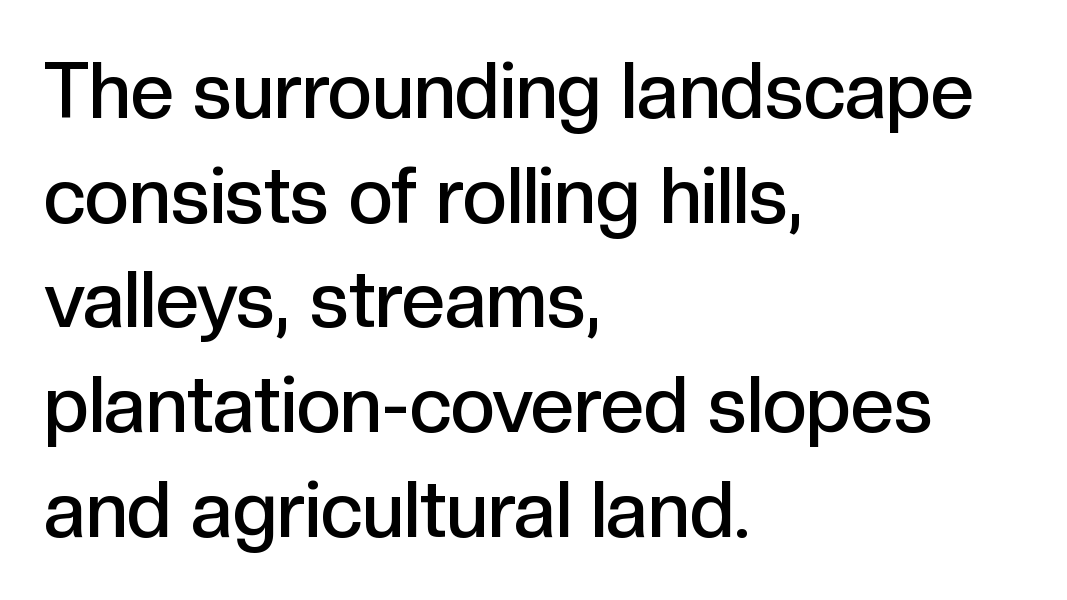
The image shows 77 px semibold sans-serif type, upright; set left-aligned, normal line spacing (1.36x), normal letter spacing, not underlined; a medium x-height.
